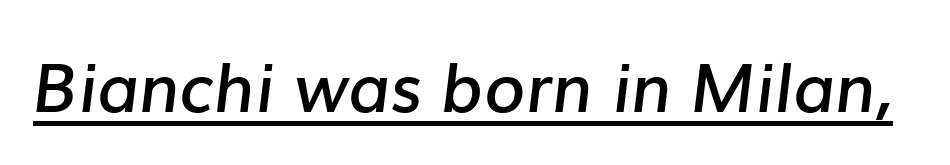
Q: Is the text bold? A: Semi-bold.
Q: Is the text italic (slanted)? A: Yes, it leans right by about 7 degrees.
Q: Is the text underlined? A: Yes.
Q: Is the spacing between letters normal or unusually wide? A: Normal.
Q: Width (condensed, normal, or wide)? A: Normal.
Q: Stroke contrast? A: Low.
Q: x-height? A: Medium.
Q: Monospaced? A: No.
